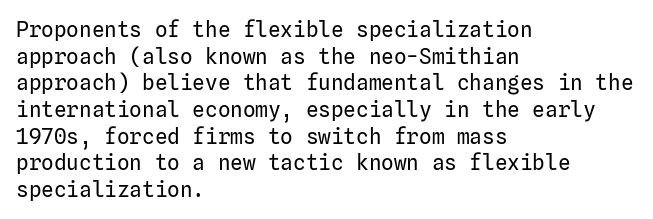
{"italic": "no", "bold": "no", "underline": "no", "align": "left", "line_spacing": "normal", "line_spacing_ratio": 1.27, "letter_spacing": "normal", "letter_spacing_em": 0.0, "glyph_px": 21}
